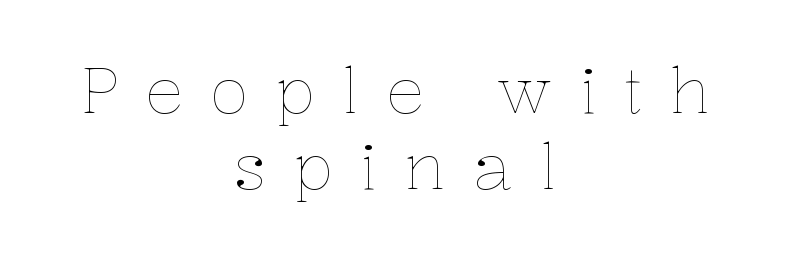
Q: Is the text bold? A: No.
Q: Is the text italic (slanted)? A: No, it is upright.
Q: Is the text underlined? A: No.
Q: How is the paragraph aligned? A: Centered.
Q: Is the spacing between letters normal or unusually wide? A: Unusually wide.
Q: Width (condensed, normal, or wide)? A: Normal.
Q: Stroke contrast? A: Low.
Q: x-height? A: Medium.
Q: Monospaced? A: No.
